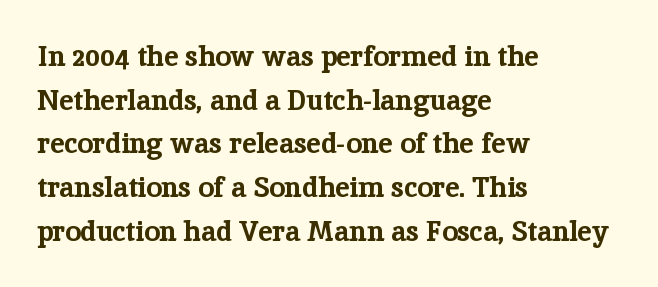
Q: Is the text bold? A: Yes.
Q: Is the text italic (slanted)? A: No, it is upright.
Q: Is the typeface a serif or a sans-serif typeface? A: Serif.
Q: Is the text underlined? A: No.
Q: How is the paragraph aligned? A: Left-aligned.
Q: Is the spacing between letters normal or unusually wide? A: Normal.
Q: Is the spacing between lines tight, normal or loose? A: Normal.
Q: Width (condensed, normal, or wide)? A: Normal.
Q: Stroke contrast? A: Low.
Q: x-height? A: Medium.
Q: Monospaced? A: No.
